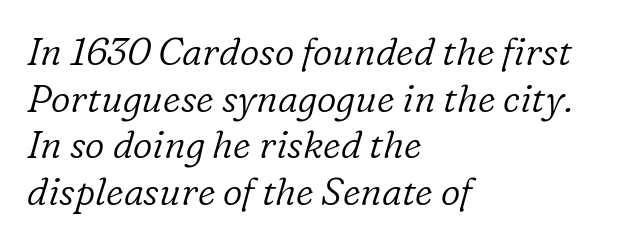
{"serif": "yes", "italic": "yes", "lean": "right", "slant_degrees": 16, "bold": "no", "weight": "light", "width": "normal", "stroke_contrast": "low", "x_height": "medium", "monospaced": "no", "underline": "no", "align": "left", "line_spacing_ratio": 1.23, "letter_spacing": "normal", "letter_spacing_em": 0.0, "glyph_px": 38}
